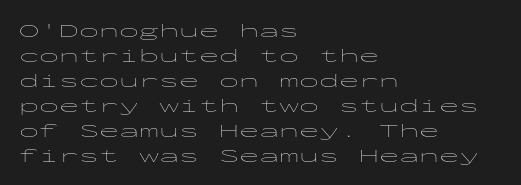
The image shows 20 px text type, upright; set left-aligned, normal line spacing (1.25x), normal letter spacing, not underlined.
